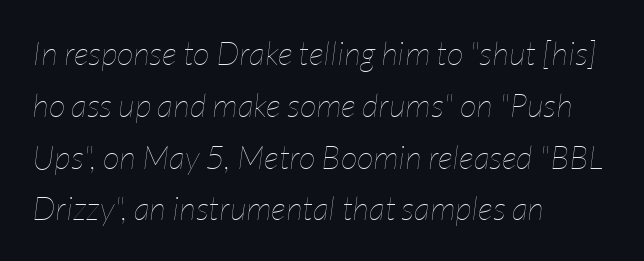
{"italic": "yes", "lean": "right", "slant_degrees": 7, "bold": "no", "weight": "thin", "width": "condensed", "stroke_contrast": "low", "x_height": "medium", "monospaced": "no", "underline": "no", "align": "left", "line_spacing": "normal", "line_spacing_ratio": 1.57, "letter_spacing": "normal", "letter_spacing_em": 0.0, "glyph_px": 33}
